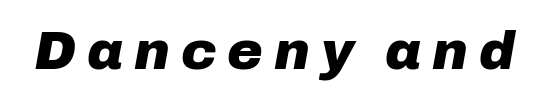
The face used here has the dense, thick strokes of a bold. The zone under the glyphs is completely vacant. Characters are canted at an angle relative to the baseline's perpendicular. The horizontal fit of the characters is loose and conspicuously gappy.
